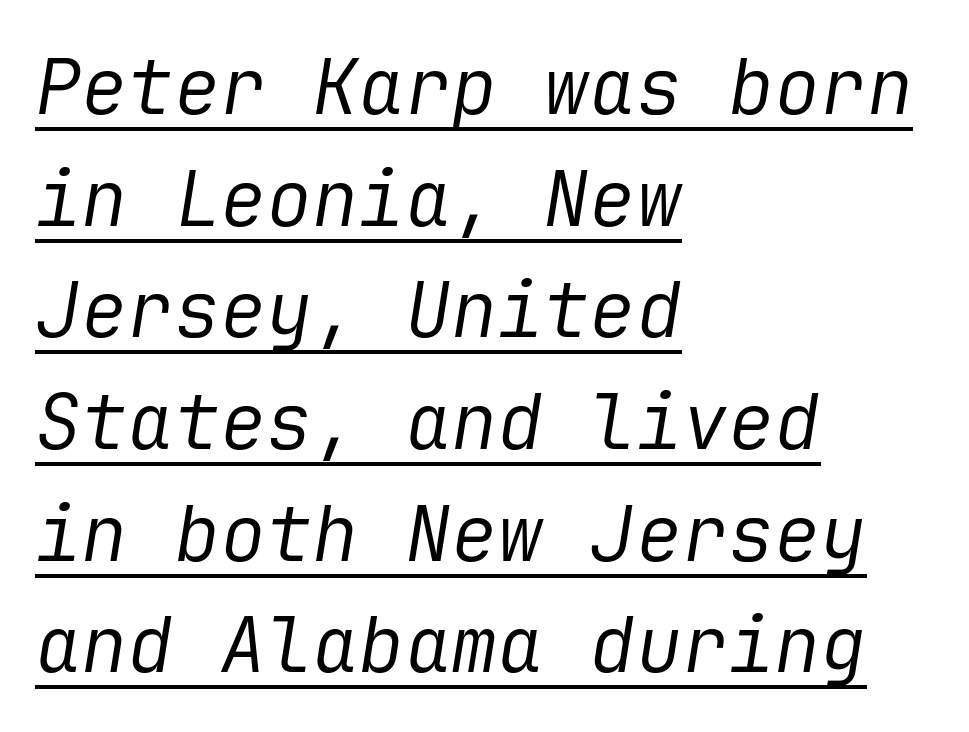
{"italic": "yes", "lean": "right", "slant_degrees": 9, "bold": "no", "weight": "regular", "width": "normal", "stroke_contrast": "low", "x_height": "medium", "underline": "yes", "align": "left", "line_spacing": "normal", "line_spacing_ratio": 1.45, "letter_spacing": "normal", "letter_spacing_em": 0.0, "glyph_px": 77}
